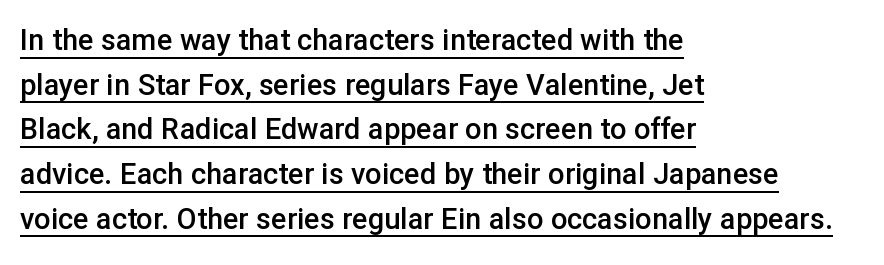
The image shows 29 px semibold sans-serif type, upright; set left-aligned, normal line spacing (1.54x), normal letter spacing, underlined; low stroke contrast and a medium x-height.
